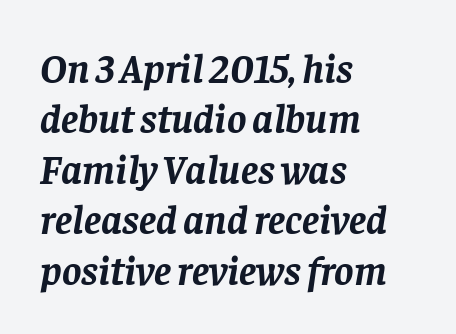
Q: Is the text bold? A: Yes.
Q: Is the text italic (slanted)? A: Yes, it leans right by about 8 degrees.
Q: Is the typeface a serif or a sans-serif typeface? A: Serif.
Q: Is the text underlined? A: No.
Q: How is the paragraph aligned? A: Left-aligned.
Q: Is the spacing between letters normal or unusually wide? A: Normal.
Q: Width (condensed, normal, or wide)? A: Normal.
Q: Stroke contrast? A: Low.
Q: x-height? A: Large.
Q: Monospaced? A: No.
